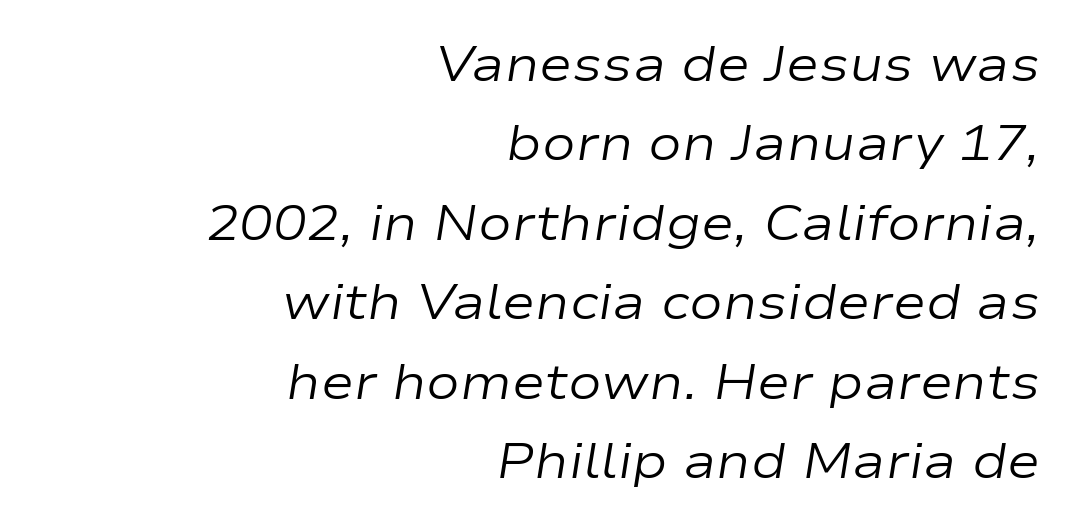
The image shows 50 px regular-weight, wide type, italic (leaning right); set right-aligned, normal line spacing (1.59x), normal letter spacing, not underlined; low stroke contrast and a medium x-height.
